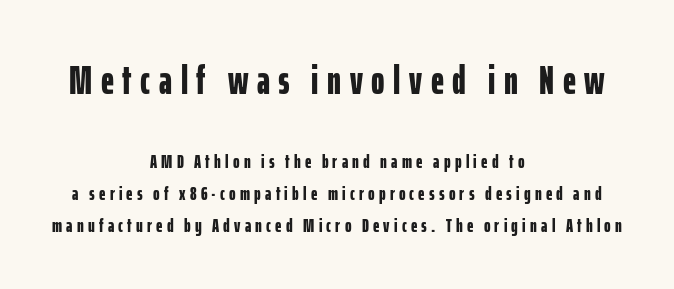
Q: Is the text bold? A: Yes.
Q: Is the text italic (slanted)? A: No, it is upright.
Q: Is the typeface a serif or a sans-serif typeface? A: Sans-serif.
Q: Is the text underlined? A: No.
Q: How is the paragraph aligned? A: Centered.
Q: Is the spacing between letters normal or unusually wide? A: Unusually wide.
Q: Is the spacing between lines tight, normal or loose? A: Normal.
Q: Which block of text is set in a larger size, the first (top) or the second (bottom)? A: The first (top) one.
Q: Width (condensed, normal, or wide)? A: Condensed.
Q: Stroke contrast? A: Low.
Q: x-height? A: Medium.
Q: Monospaced? A: No.
